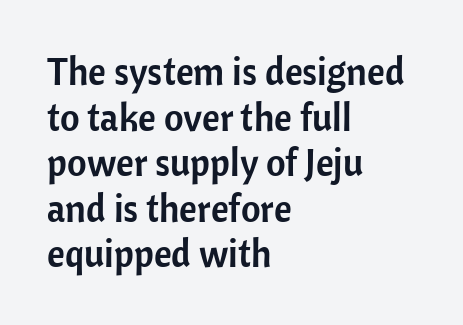
The image shows 38 px sans-serif type, upright; set left-aligned, line spacing 1.2x, normal letter spacing, not underlined; low stroke contrast and a medium x-height.
